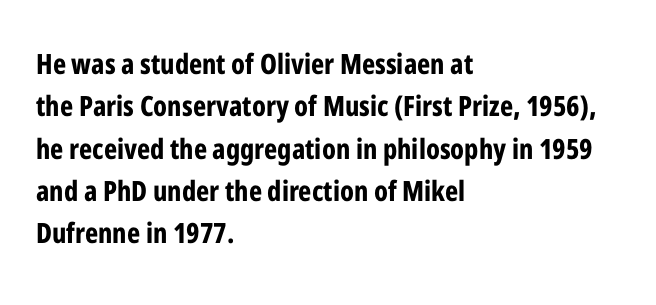
Q: Is the text bold? A: Yes.
Q: Is the text italic (slanted)? A: No, it is upright.
Q: Is the typeface a serif or a sans-serif typeface? A: Sans-serif.
Q: Is the text underlined? A: No.
Q: How is the paragraph aligned? A: Left-aligned.
Q: Is the spacing between letters normal or unusually wide? A: Normal.
Q: Is the spacing between lines tight, normal or loose? A: Normal.
Q: Width (condensed, normal, or wide)? A: Condensed.
Q: Stroke contrast? A: Low.
Q: x-height? A: Medium.
Q: Monospaced? A: No.
